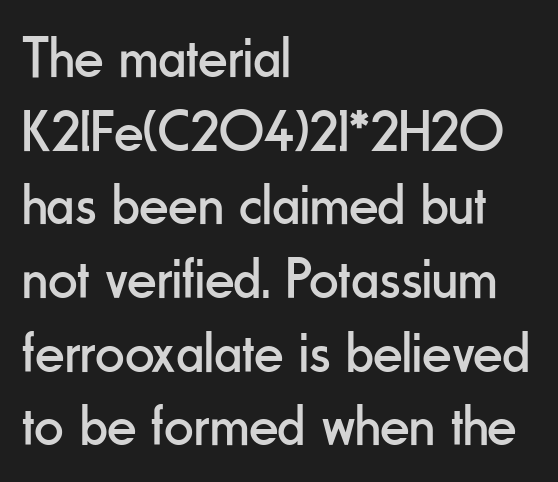
{"serif": "no", "italic": "no", "bold": "no", "weight": "regular", "width": "condensed", "stroke_contrast": "low", "x_height": "small", "monospaced": "no", "underline": "no", "align": "left", "line_spacing": "normal", "line_spacing_ratio": 1.27, "letter_spacing": "normal", "letter_spacing_em": 0.0, "glyph_px": 58}
